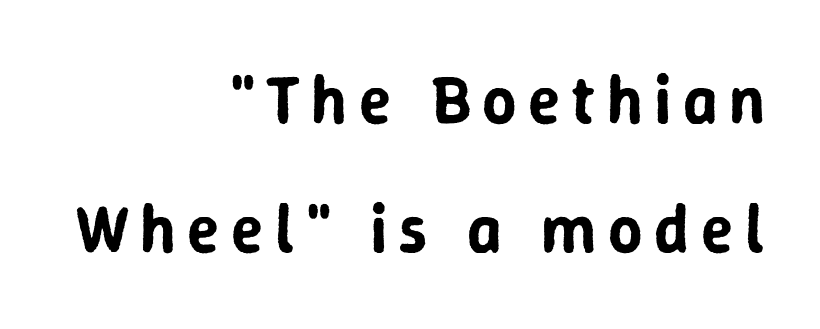
The image shows 67 px sans-serif type, upright; set right-aligned, loose line spacing (1.92x), not underlined; low stroke contrast and a medium x-height.
